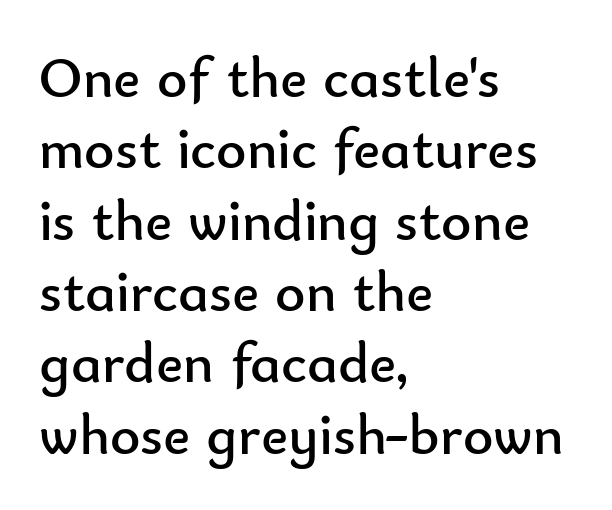
The image shows 58 px regular-weight sans-serif type, upright; set left-aligned, line spacing 1.23x, normal letter spacing, not underlined; low stroke contrast and a small x-height.
